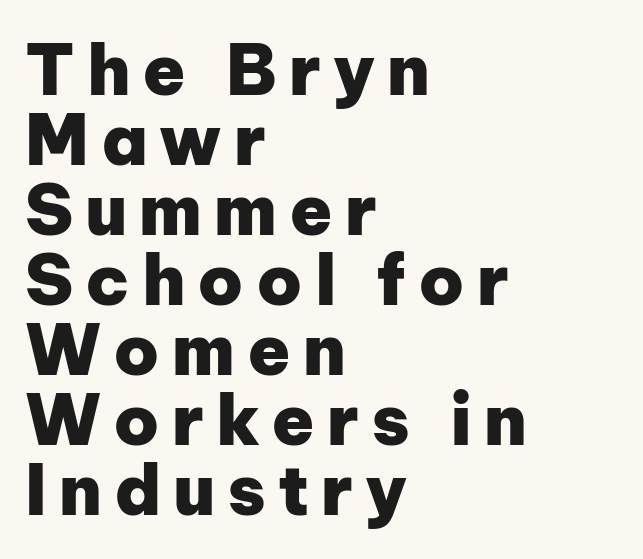
{"serif": "no", "italic": "no", "bold": "yes", "weight": "heavy", "width": "normal", "stroke_contrast": "low", "x_height": "medium", "monospaced": "no", "underline": "no", "align": "left", "line_spacing": "tight", "line_spacing_ratio": 1.0, "glyph_px": 70}
